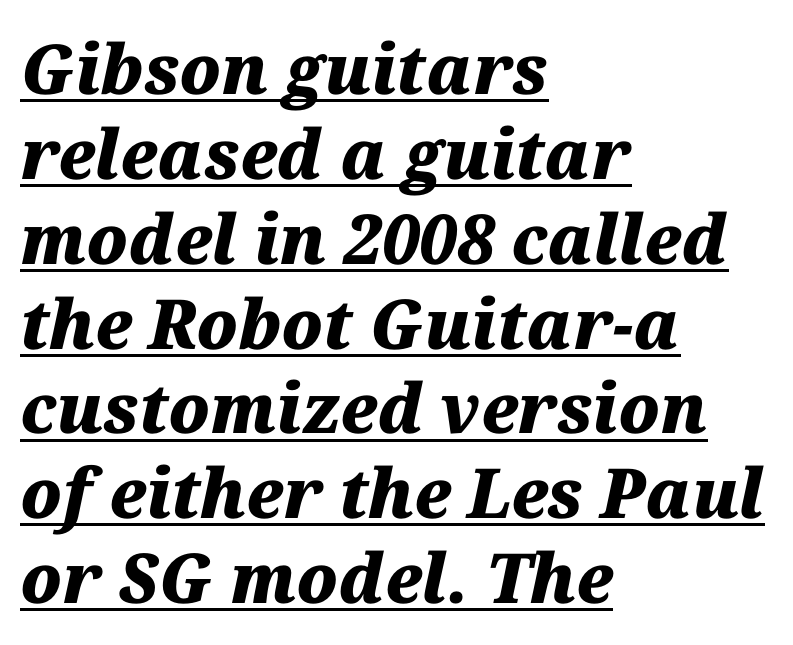
The image shows 69 px heavy type, italic (leaning right); set left-aligned, line spacing 1.23x, normal letter spacing, underlined; medium stroke contrast and a medium x-height.
